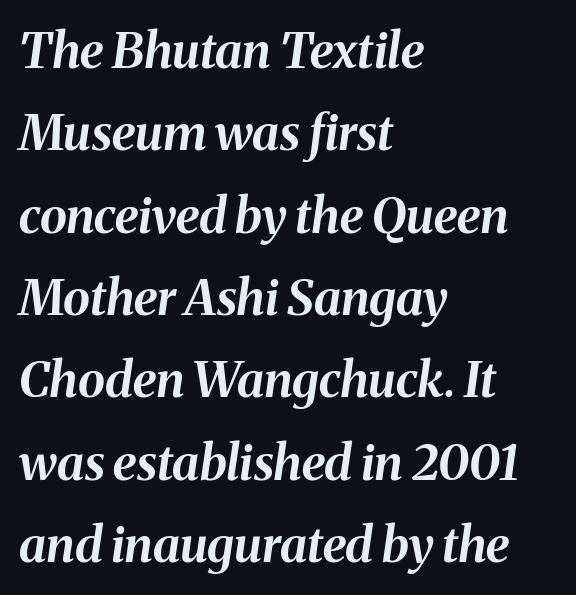
The image shows 49 px bold type, italic (leaning right); set left-aligned, normal line spacing (1.68x), normal letter spacing, not underlined; medium stroke contrast and a medium x-height.
